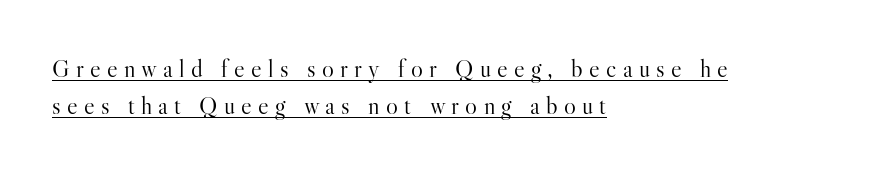
Q: Is the text bold? A: No.
Q: Is the text italic (slanted)? A: No, it is upright.
Q: Is the text underlined? A: Yes.
Q: How is the paragraph aligned? A: Left-aligned.
Q: Is the spacing between letters normal or unusually wide? A: Unusually wide.
Q: Is the spacing between lines tight, normal or loose? A: Normal.
